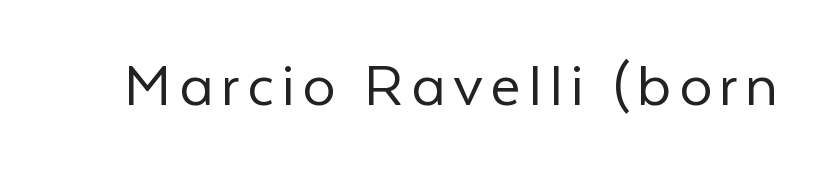
Q: Is the text bold? A: No.
Q: Is the text italic (slanted)? A: No, it is upright.
Q: Is the typeface a serif or a sans-serif typeface? A: Sans-serif.
Q: Is the text underlined? A: No.
Q: Width (condensed, normal, or wide)? A: Normal.
Q: Stroke contrast? A: Low.
Q: x-height? A: Medium.
Q: Monospaced? A: No.
